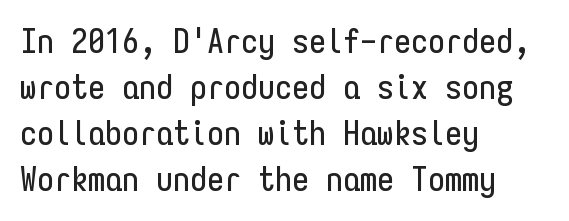
The image shows 34 px condensed sans-serif type, upright, monospaced; set left-aligned, normal line spacing (1.35x), normal letter spacing, not underlined; low stroke contrast and a medium x-height.
